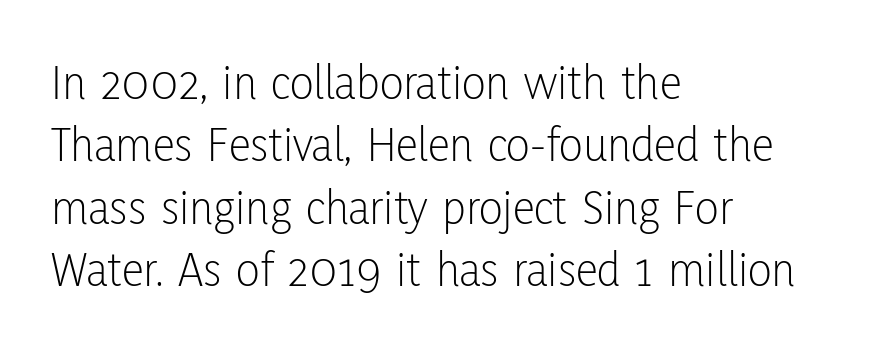
{"serif": "no", "italic": "no", "bold": "no", "weight": "light", "width": "condensed", "stroke_contrast": "low", "x_height": "medium", "monospaced": "no", "underline": "no", "align": "left", "line_spacing": "normal", "line_spacing_ratio": 1.25, "letter_spacing": "normal", "letter_spacing_em": 0.0, "glyph_px": 50}
